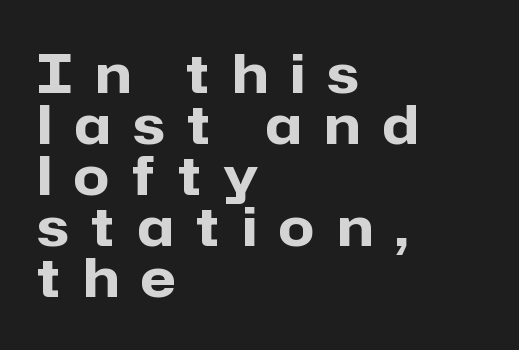
Q: Is the text bold? A: Yes.
Q: Is the text italic (slanted)? A: No, it is upright.
Q: Is the typeface a serif or a sans-serif typeface? A: Sans-serif.
Q: Is the text underlined? A: No.
Q: How is the paragraph aligned? A: Left-aligned.
Q: Is the spacing between letters normal or unusually wide? A: Unusually wide.
Q: Is the spacing between lines tight, normal or loose? A: Tight.
Q: Width (condensed, normal, or wide)? A: Normal.
Q: Stroke contrast? A: Low.
Q: x-height? A: Medium.
Q: Monospaced? A: No.
